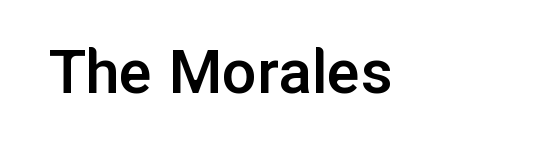
{"serif": "no", "italic": "no", "bold": "semi", "weight": "semibold", "width": "normal", "stroke_contrast": "low", "x_height": "medium", "monospaced": "no", "underline": "no", "letter_spacing": "normal", "letter_spacing_em": 0.0, "glyph_px": 69}
